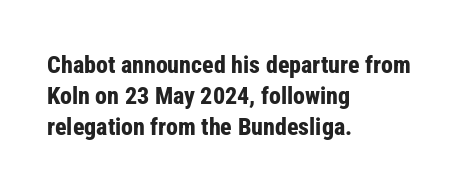
Every letter is thick-stroked: bold, no question. Line starts are locked; line ends wander. What's the leading like? Ordinary, nothing unusual. Glance below the letters and you will spot only blank space.
